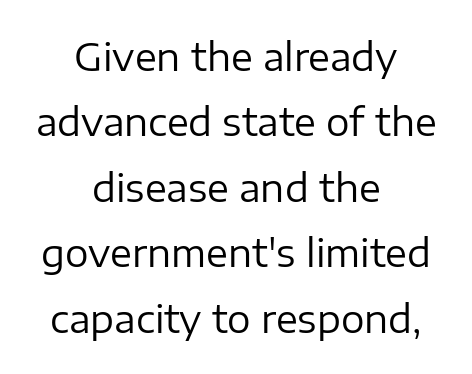
{"serif": "no", "italic": "no", "bold": "no", "weight": "regular", "width": "normal", "stroke_contrast": "low", "x_height": "medium", "monospaced": "no", "underline": "no", "align": "center", "line_spacing_ratio": 1.77, "letter_spacing": "normal", "letter_spacing_em": 0.0, "glyph_px": 37}
